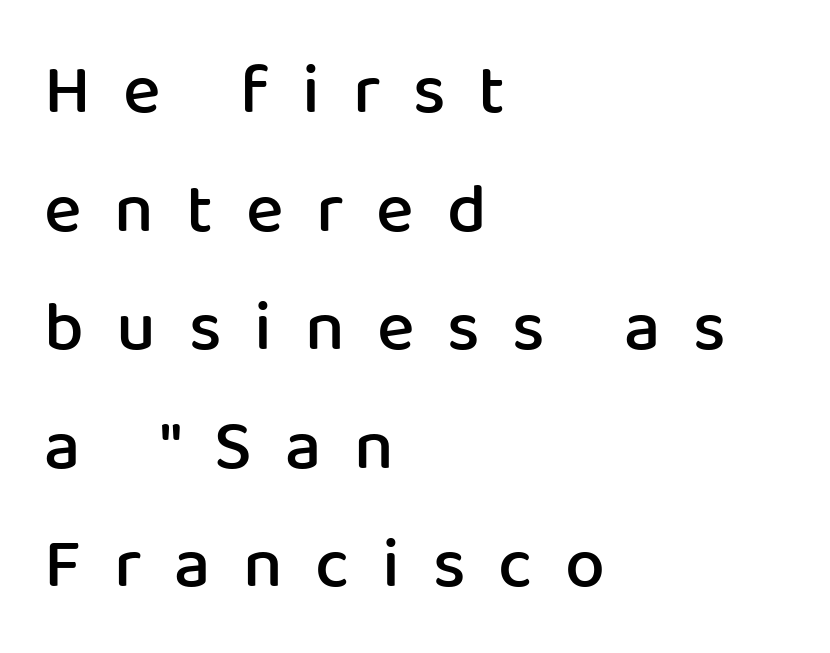
The image shows 71 px semibold sans-serif type, upright; set left-aligned, normal line spacing (1.67x), unusually wide letter spacing (+0.46 em), not underlined; low stroke contrast and a medium x-height.
